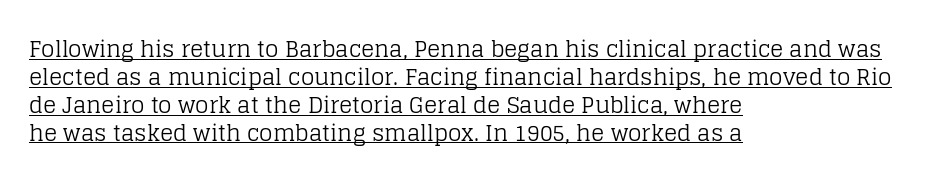
Q: Is the text bold? A: No.
Q: Is the text italic (slanted)? A: No, it is upright.
Q: Is the text underlined? A: Yes.
Q: How is the paragraph aligned? A: Left-aligned.
Q: Is the spacing between letters normal or unusually wide? A: Normal.
Q: Is the spacing between lines tight, normal or loose? A: Normal.
